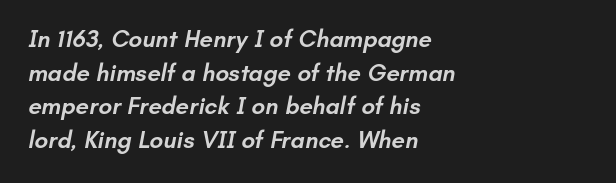
Compared with typical body copy, the letter spacing here is the same. Has an underline been added? It has not. On the weight axis this lands at semibold, roughly 600. The paragraph has a hard left edge and a soft right edge.
